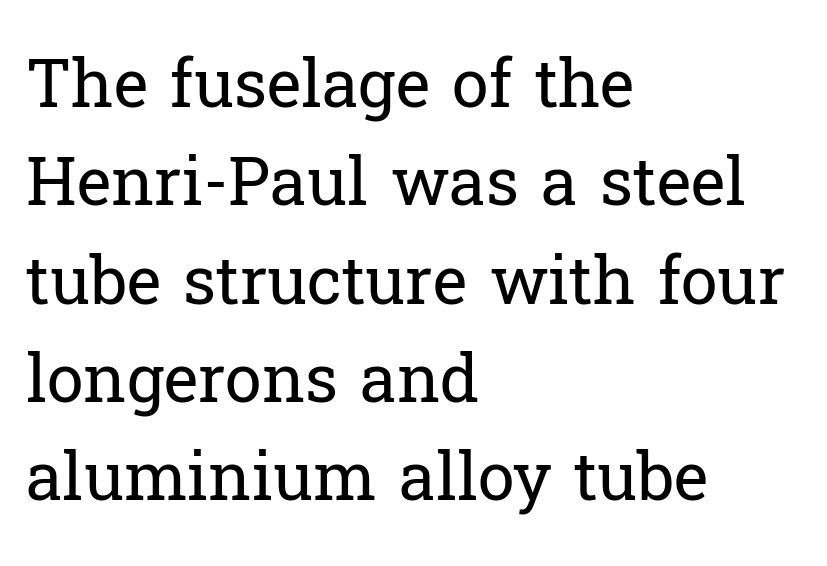
Each new line begins a customary step beneath the previous one. Character widths vary here, with narrow letters taking less room than wide ones. Think standard paragraph weight, or any step lighter than that. This sample uses an upright cut, with every glyph sitting square on the baseline.
